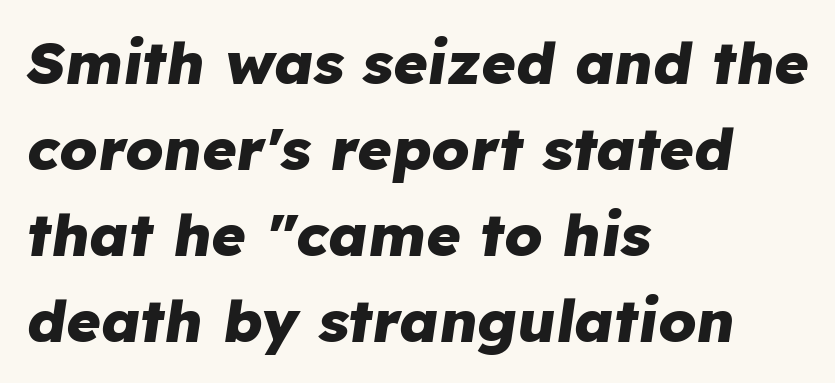
The letters are slanted; this is an italic face. Unmarked baselines from the first word to the last. Notice how thick the strokes are: this is what a full bold looks like. Horizontal alignment here is leftward, the default for most running prose.
